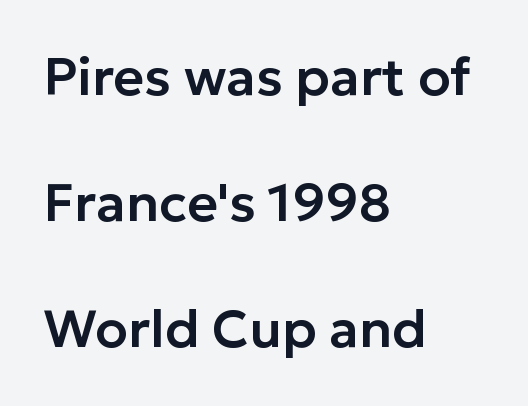
Is this a fixed-width face? No — the glyphs have proportional, varying widths. The baseline area is clear. No italicization has been applied; the sample stays upright. Characters follow at the spacing the type designer built in. Look at the bottom of the vertical strokes: they stop flat, with no serifs. If you measured baseline to baseline, you'd find a long distance.
